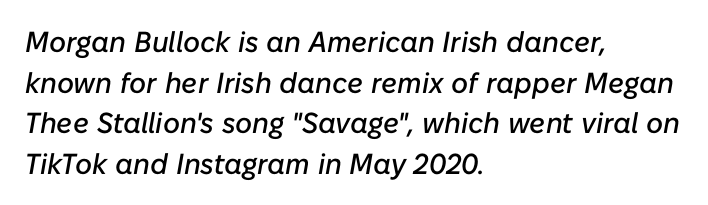
The image shows 29 px text type, italic (leaning right); set left-aligned, normal line spacing (1.4x), normal letter spacing, not underlined; low stroke contrast and a medium x-height.
